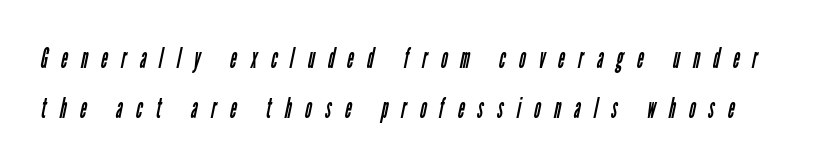
The image shows 28 px regular-weight, condensed sans-serif type; set line spacing 1.77x, unusually wide letter spacing (+0.48 em), not underlined; low stroke contrast and a medium x-height.
